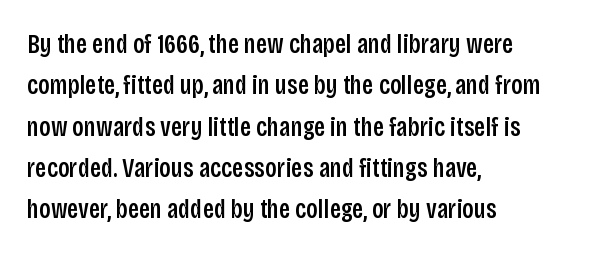
Successive baselines arrive at the customary interval. Short and long lines alike share a common starting point at left. Italic: no, the glyphs are upright roman. Short note: letters normally spaced. Quick note: underline off.
